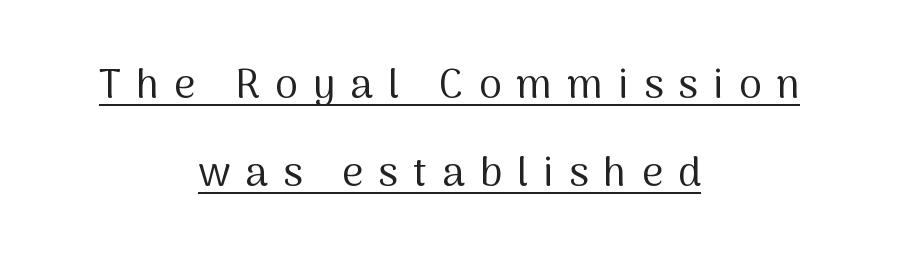
Serifs: no, the terminals of the letterforms are clean. The typesetter has applied underlining to the passage shown. Alignment: centered. The font's upright variant was chosen for this text.
